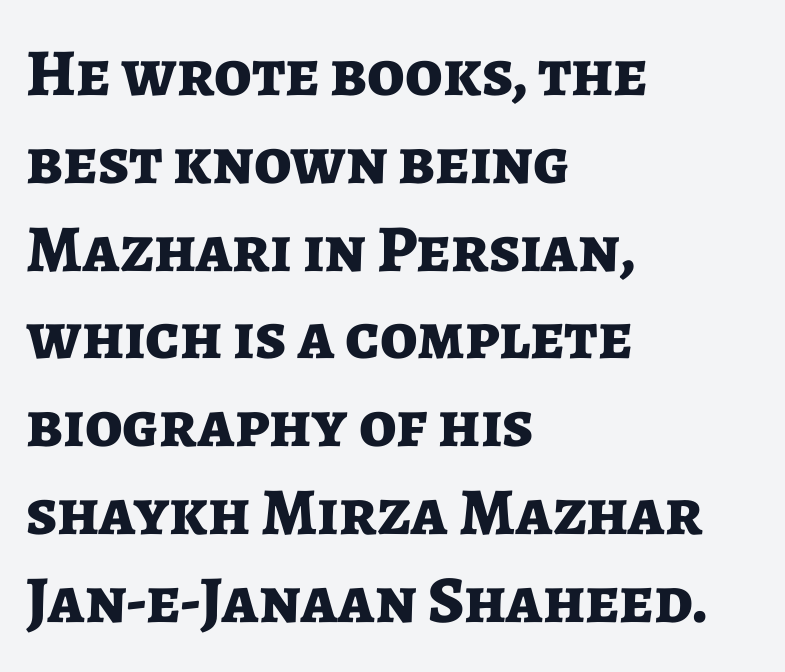
The image shows 67 px bold sans-serif type, upright; set left-aligned, normal line spacing (1.31x), normal letter spacing, not underlined; low stroke contrast and a medium x-height.
